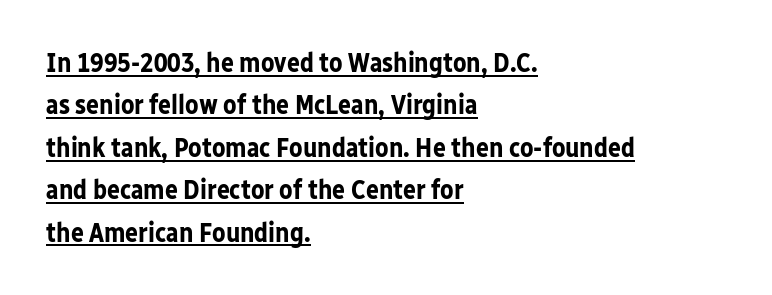
The image shows 27 px bold type, upright; set left-aligned, normal line spacing (1.57x), normal letter spacing, underlined.
